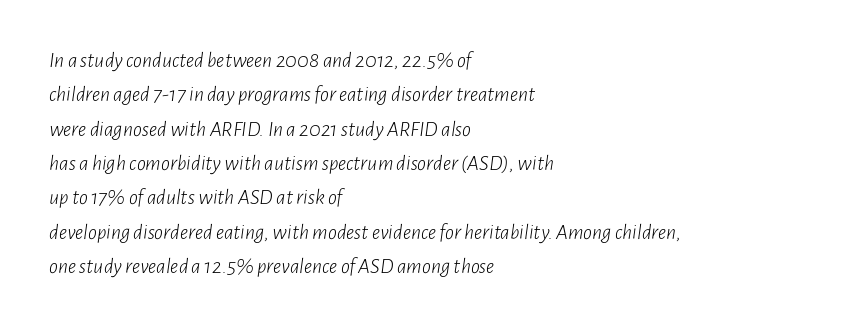
The words here are not underlined. Emphasis-style slanted type is in use. Caption: standard tracking, unaltered. Evenly set lines give the paragraph a standard silhouette.
